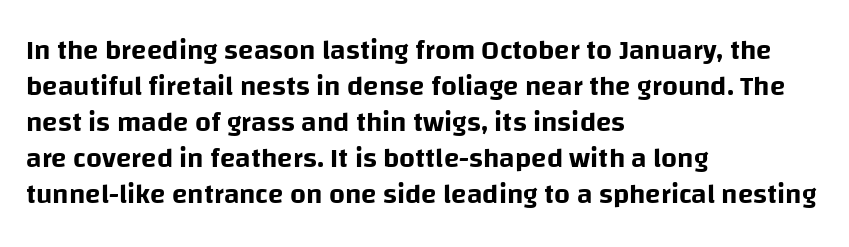
The image shows 28 px sans-serif type, upright; set left-aligned, normal line spacing (1.29x), normal letter spacing, not underlined; low stroke contrast and a large x-height.
